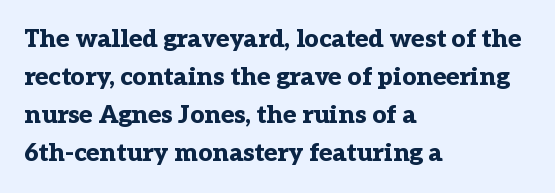
Leftover space on each line is placed entirely after the last word. Normally led — the rows are evenly, conventionally spaced. Type without underlining. Here the glyphs are tracked normally, forming tight word shapes.
